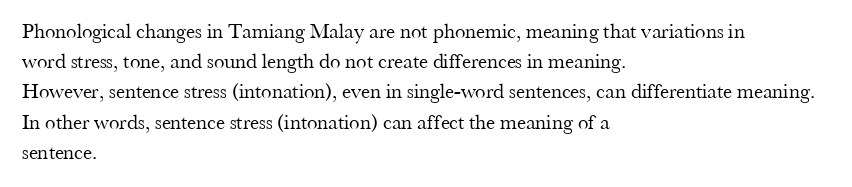
The image shows 21 px text type, upright; set left-aligned, normal line spacing (1.44x), normal letter spacing, not underlined.
